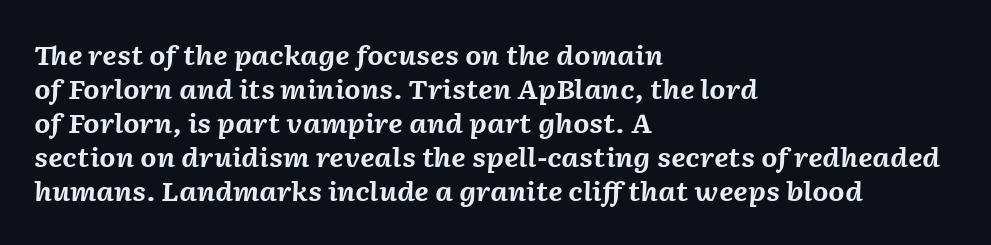
The image shows 26 px bold type, italic (leaning right); set left-aligned, normal line spacing (1.31x), normal letter spacing, not underlined.
